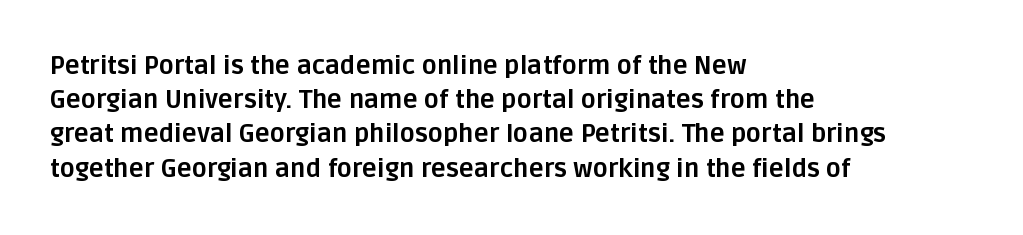
{"italic": "no", "bold": "yes", "underline": "no", "align": "left", "line_spacing": "normal", "line_spacing_ratio": 1.37, "letter_spacing": "normal", "letter_spacing_em": 0.0, "glyph_px": 25}
